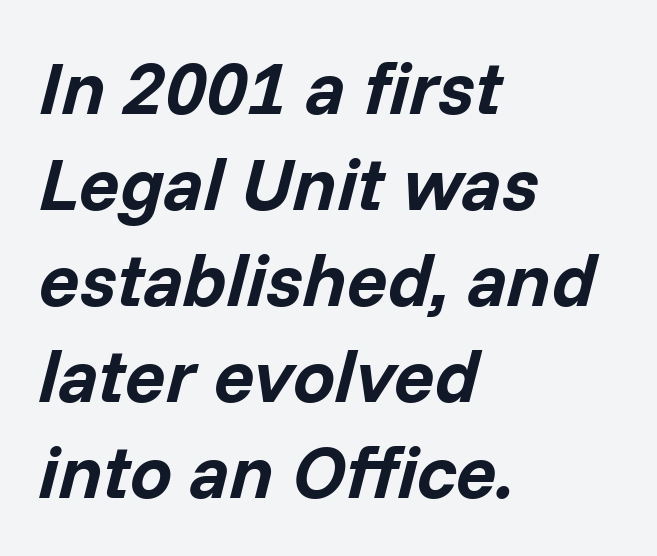
Q: Is the text bold? A: Yes.
Q: Is the text italic (slanted)? A: Yes, it leans right by about 14 degrees.
Q: Is the text underlined? A: No.
Q: How is the paragraph aligned? A: Left-aligned.
Q: Is the spacing between letters normal or unusually wide? A: Normal.
Q: Is the spacing between lines tight, normal or loose? A: Normal.
Q: Width (condensed, normal, or wide)? A: Normal.
Q: Stroke contrast? A: Low.
Q: x-height? A: Medium.
Q: Monospaced? A: No.
